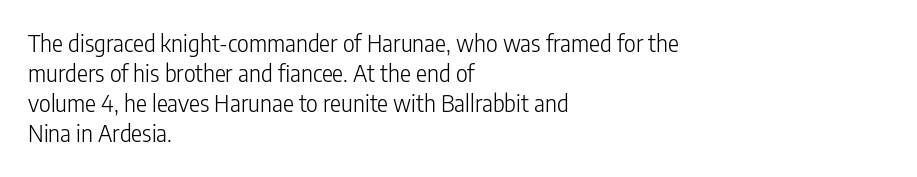
Teacher's note: observe the even left margin — that is flush-left alignment. Does extra space separate the letters? No, they use regular spacing. In terms of posture, this sample is upright. The glyphs are unaccompanied by any horizontal stroke below them. The lines sit at an ordinary, default distance from one another.
